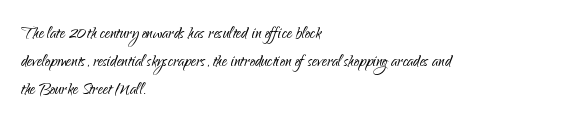
Q: Is the text bold? A: No.
Q: Is the text italic (slanted)? A: Yes.
Q: Is the text underlined? A: No.
Q: How is the paragraph aligned? A: Left-aligned.
Q: Is the spacing between letters normal or unusually wide? A: Normal.
Q: Is the spacing between lines tight, normal or loose? A: Normal.
